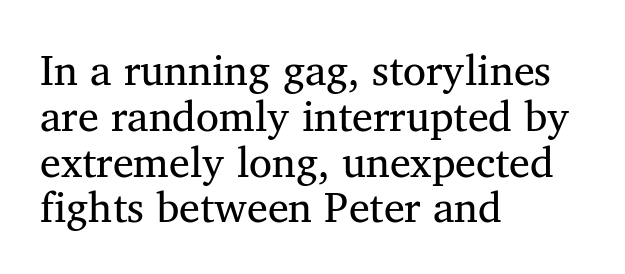
Q: Is the typeface a serif or a sans-serif typeface? A: Serif.
Q: Is the text underlined? A: No.
Q: How is the paragraph aligned? A: Left-aligned.
Q: Is the spacing between letters normal or unusually wide? A: Normal.
Q: Is the spacing between lines tight, normal or loose? A: Tight.
Q: Width (condensed, normal, or wide)? A: Normal.
Q: Stroke contrast? A: Medium.
Q: x-height? A: Medium.
Q: Monospaced? A: No.
